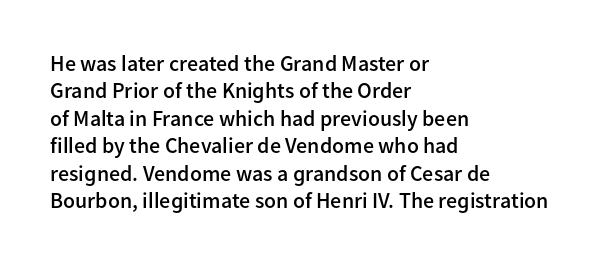
Q: Is the text bold? A: Semi-bold.
Q: Is the text italic (slanted)? A: No, it is upright.
Q: Is the text underlined? A: No.
Q: How is the paragraph aligned? A: Left-aligned.
Q: Is the spacing between letters normal or unusually wide? A: Normal.
Q: Is the spacing between lines tight, normal or loose? A: Normal.
